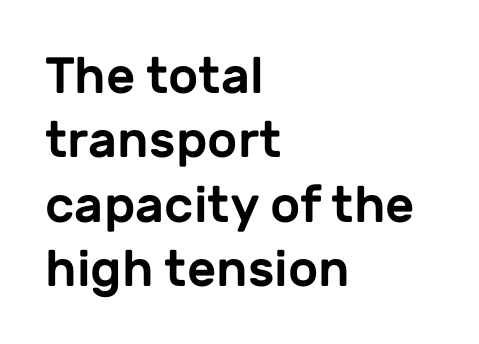
The image shows 51 px sans-serif type, upright; set left-aligned, normal line spacing (1.26x), normal letter spacing, not underlined; low stroke contrast and a medium x-height.
